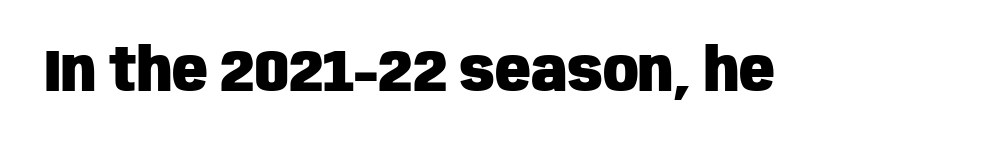
Q: Is the text bold? A: Yes.
Q: Is the text italic (slanted)? A: No, it is upright.
Q: Is the typeface a serif or a sans-serif typeface? A: Sans-serif.
Q: Is the text underlined? A: No.
Q: Is the spacing between letters normal or unusually wide? A: Normal.
Q: Width (condensed, normal, or wide)? A: Condensed.
Q: Stroke contrast? A: Low.
Q: x-height? A: Large.
Q: Monospaced? A: No.
